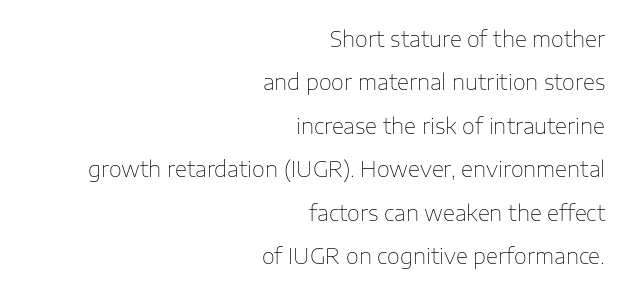
The image shows 21 px text type, upright; set right-aligned, loose line spacing (2.07x), normal letter spacing, not underlined.
